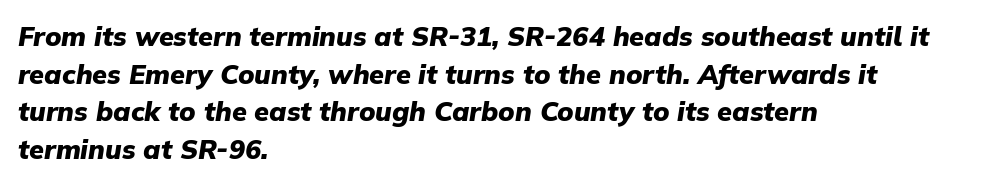
{"italic": "yes", "lean": "right", "slant_degrees": 9, "bold": "yes", "underline": "no", "align": "left", "line_spacing": "normal", "line_spacing_ratio": 1.39, "letter_spacing": "normal", "letter_spacing_em": 0.0, "glyph_px": 27}
